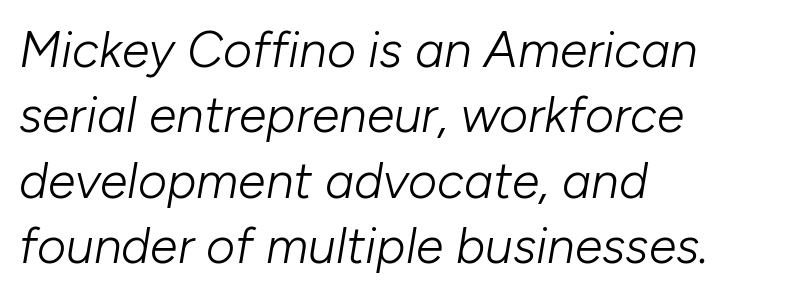
Any mark beneath the type? The region is blank. Vertical spacing — default. In terms of letterspacing, this is plain default setting. Unbolded letterforms with no extra heft.
